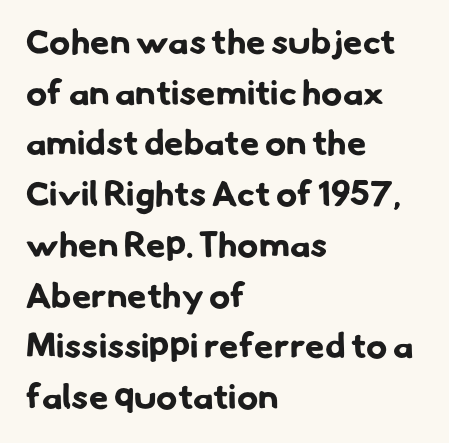
Q: Is the text bold? A: Yes.
Q: Is the typeface a serif or a sans-serif typeface? A: Sans-serif.
Q: Is the text underlined? A: No.
Q: How is the paragraph aligned? A: Left-aligned.
Q: Is the spacing between letters normal or unusually wide? A: Normal.
Q: Is the spacing between lines tight, normal or loose? A: Normal.
Q: Width (condensed, normal, or wide)? A: Normal.
Q: Stroke contrast? A: Low.
Q: x-height? A: Small.
Q: Monospaced? A: No.
